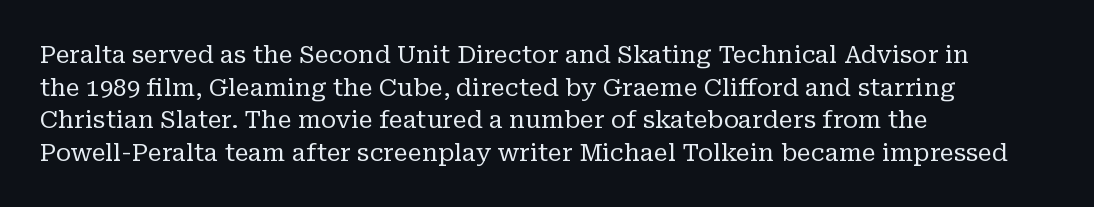
Plain, unruled lines of type. Ordinary non-slanted type is in use. Does extra space separate the letters? No, they use regular spacing. This is not heavy type; no bold has been used. These lines sit exactly where default settings would place them. Reading down the block, your eye returns to a fixed left position each line.
